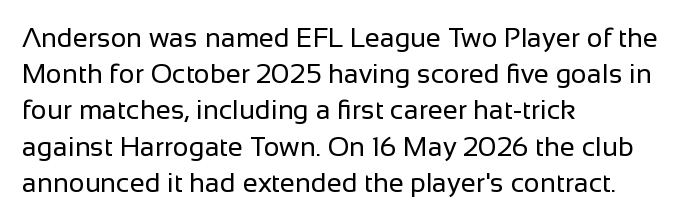
{"italic": "no", "bold": "no", "underline": "no", "align": "left", "line_spacing": "normal", "line_spacing_ratio": 1.34, "letter_spacing": "normal", "letter_spacing_em": 0.0, "glyph_px": 27}
